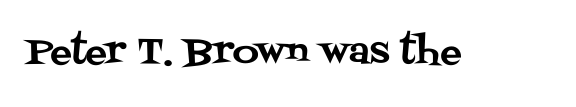
Q: Is the text italic (slanted)? A: No, it is upright.
Q: Is the typeface a serif or a sans-serif typeface? A: Serif.
Q: Is the text underlined? A: No.
Q: Is the spacing between letters normal or unusually wide? A: Normal.
Q: Width (condensed, normal, or wide)? A: Normal.
Q: Stroke contrast? A: Medium.
Q: x-height? A: Large.
Q: Monospaced? A: No.
